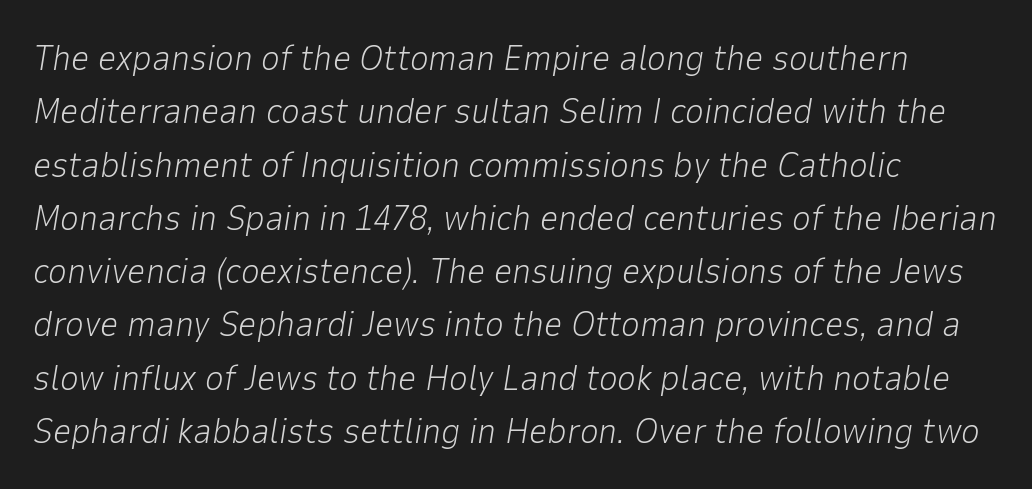
{"italic": "yes", "lean": "right", "slant_degrees": 9, "bold": "no", "weight": "light", "width": "normal", "stroke_contrast": "low", "x_height": "medium", "monospaced": "no", "underline": "no", "align": "left", "line_spacing": "normal", "line_spacing_ratio": 1.48, "letter_spacing": "normal", "letter_spacing_em": 0.0, "glyph_px": 36}
